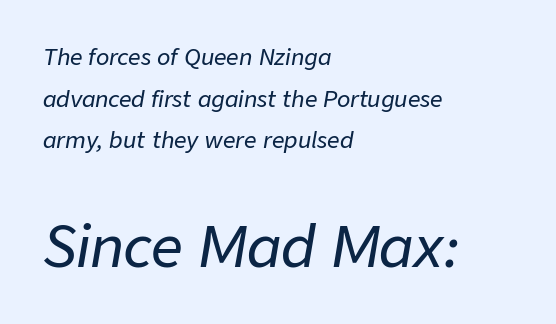
The image shows 56 px text type, italic (leaning right); set left-aligned, line spacing 1.89x, normal letter spacing, not underlined; the second (bottom) block is 2.55x larger; low stroke contrast and a medium x-height.
